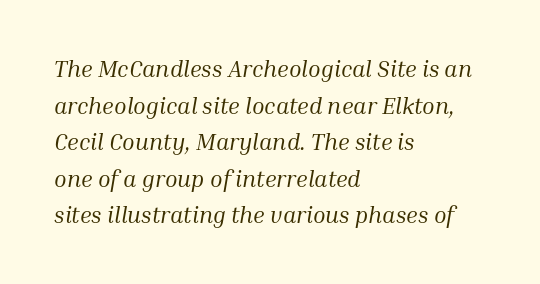
Q: Is the text bold? A: No.
Q: Is the text italic (slanted)? A: Yes, it leans right by about 10 degrees.
Q: Is the text underlined? A: No.
Q: How is the paragraph aligned? A: Left-aligned.
Q: Is the spacing between letters normal or unusually wide? A: Normal.
Q: Is the spacing between lines tight, normal or loose? A: Normal.
